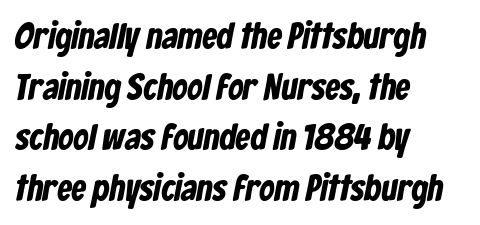
No extra tracking has been applied to these lines. The rendering uses a moderate line-height, typical for paragraphs. The specimen omits any rule beneath the text block's lines. The typesetter chose a ragged-right arrangement here. Varying glyph widths throughout — classic text-font behaviour. These lines are composed in type without serifs.
